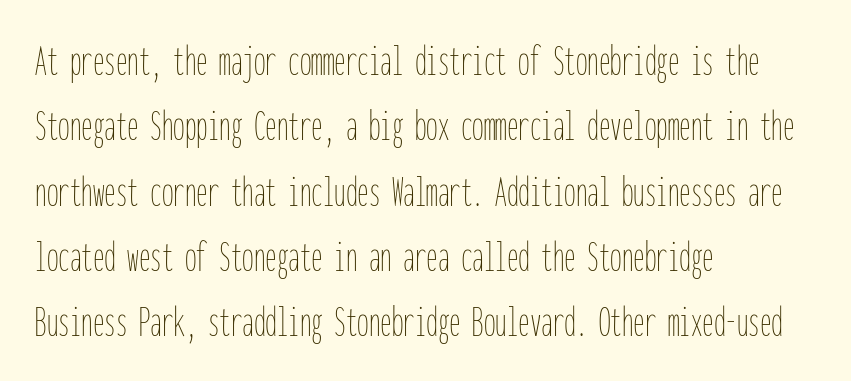
The image shows 46 px thin, condensed type, upright, monospaced; set left-aligned, normal line spacing (1.42x), normal letter spacing, not underlined; low stroke contrast and a medium x-height.
